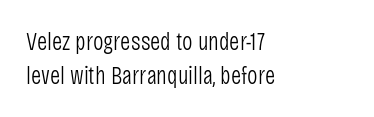
{"italic": "no", "bold": "no", "underline": "no", "align": "left", "line_spacing": "normal", "line_spacing_ratio": 1.36, "letter_spacing": "normal", "letter_spacing_em": 0.0, "glyph_px": 25}
